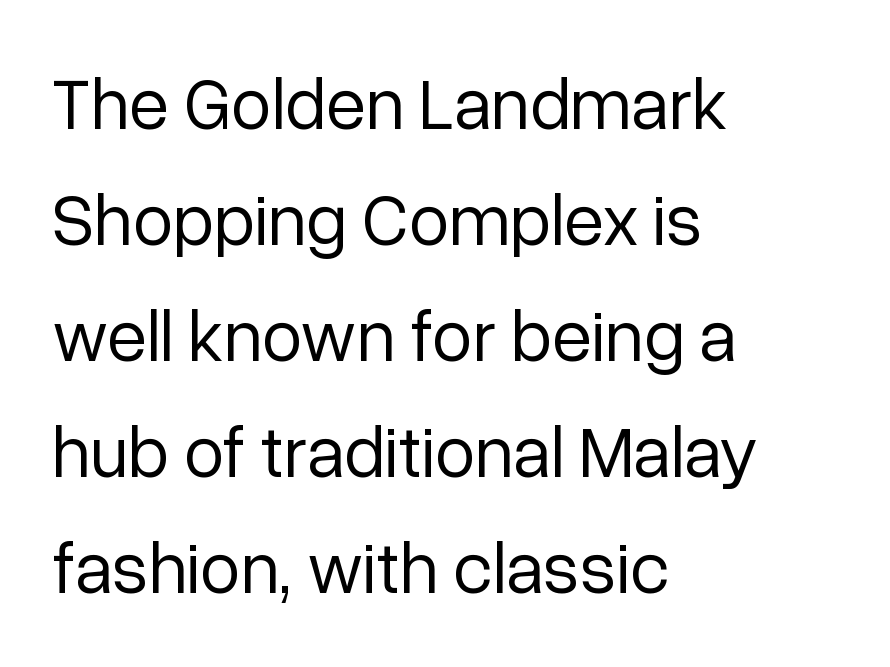
Q: Is the text bold? A: No.
Q: Is the text italic (slanted)? A: No, it is upright.
Q: Is the typeface a serif or a sans-serif typeface? A: Sans-serif.
Q: Is the text underlined? A: No.
Q: How is the paragraph aligned? A: Left-aligned.
Q: Is the spacing between letters normal or unusually wide? A: Normal.
Q: Is the spacing between lines tight, normal or loose? A: Normal.
Q: Width (condensed, normal, or wide)? A: Normal.
Q: Stroke contrast? A: Low.
Q: x-height? A: Medium.
Q: Monospaced? A: No.
